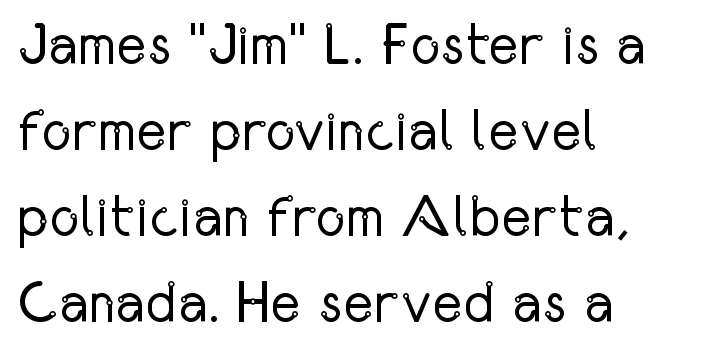
The image shows 58 px regular-weight, condensed sans-serif type, upright; set left-aligned, normal line spacing (1.48x), normal letter spacing, not underlined; low stroke contrast and a medium x-height.
